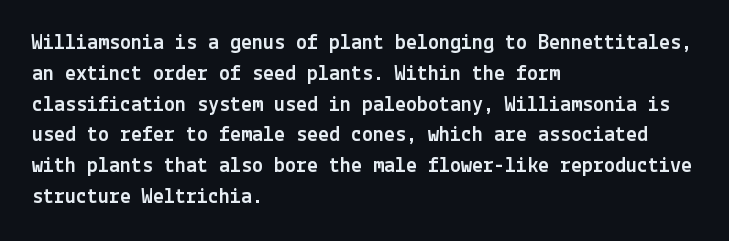
A classic flush-left, rag-right setting is used for this passage. Rendered with straight, roman letterforms. The rendering uses a moderate line-height, typical for paragraphs. In terms of letterspacing, this is plain default setting.
